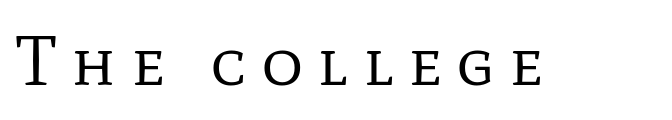
{"serif": "yes", "italic": "no", "bold": "no", "weight": "regular", "width": "normal", "stroke_contrast": "low", "x_height": "medium", "monospaced": "no", "underline": "no", "letter_spacing": "wide", "letter_spacing_em": 0.21, "glyph_px": 71}
